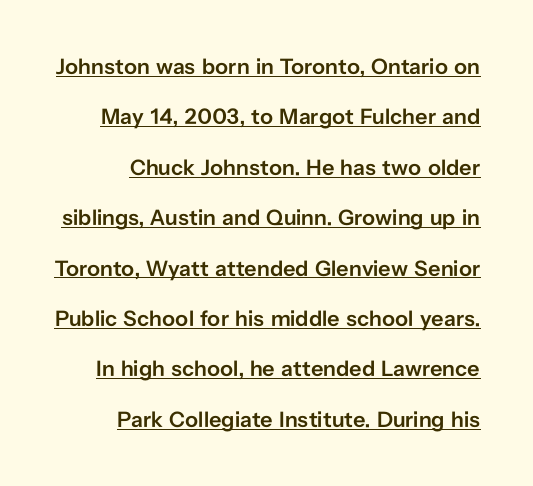
{"italic": "no", "bold": "semi", "underline": "yes", "align": "right", "line_spacing": "loose", "line_spacing_ratio": 2.29, "letter_spacing": "normal", "letter_spacing_em": 0.0, "glyph_px": 22}
